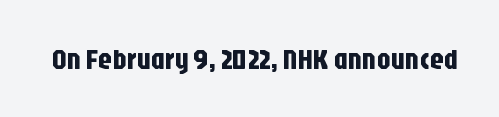
Q: Is the text italic (slanted)? A: No, it is upright.
Q: Is the typeface a serif or a sans-serif typeface? A: Sans-serif.
Q: Is the text underlined? A: No.
Q: Is the spacing between letters normal or unusually wide? A: Normal.
Q: Width (condensed, normal, or wide)? A: Condensed.
Q: Stroke contrast? A: Low.
Q: x-height? A: Large.
Q: Monospaced? A: No.
